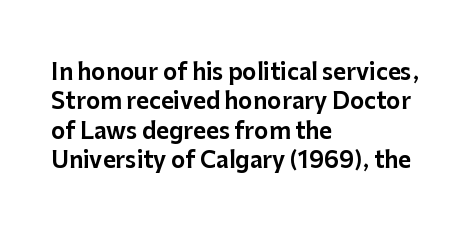
{"italic": "no", "underline": "no", "align": "left", "line_spacing": "normal", "line_spacing_ratio": 1.34, "letter_spacing": "normal", "letter_spacing_em": 0.0, "glyph_px": 22}
